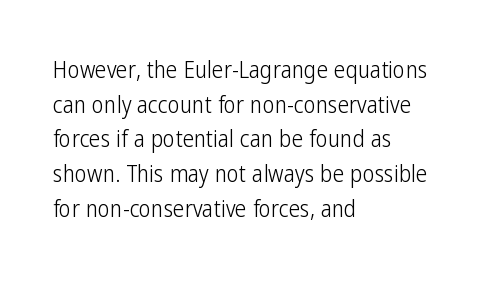
{"italic": "no", "bold": "no", "underline": "no", "align": "left", "line_spacing": "normal", "line_spacing_ratio": 1.51, "letter_spacing": "normal", "letter_spacing_em": 0.0, "glyph_px": 23}
